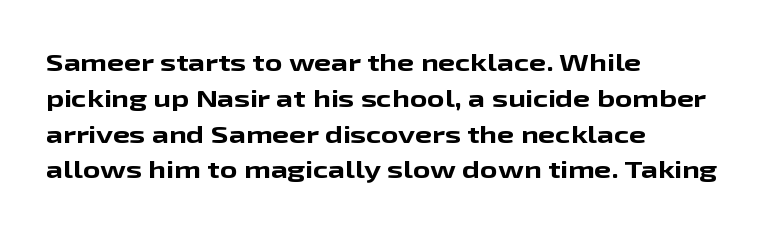
Q: Is the text bold? A: Yes.
Q: Is the text italic (slanted)? A: No, it is upright.
Q: Is the text underlined? A: No.
Q: How is the paragraph aligned? A: Left-aligned.
Q: Is the spacing between letters normal or unusually wide? A: Normal.
Q: Is the spacing between lines tight, normal or loose? A: Normal.
